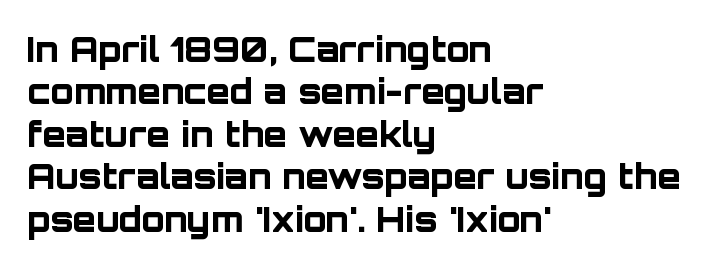
{"serif": "no", "italic": "no", "bold": "yes", "weight": "bold", "width": "normal", "stroke_contrast": "low", "x_height": "large", "monospaced": "no", "underline": "no", "align": "left", "line_spacing": "normal", "line_spacing_ratio": 1.25, "letter_spacing": "normal", "letter_spacing_em": 0.0, "glyph_px": 34}
